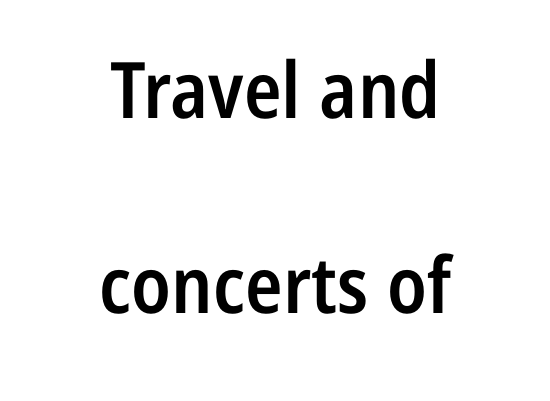
{"serif": "no", "italic": "no", "bold": "semi", "weight": "semibold", "width": "condensed", "stroke_contrast": "low", "x_height": "medium", "monospaced": "no", "underline": "no", "align": "center", "line_spacing": "loose", "line_spacing_ratio": 2.5, "letter_spacing": "normal", "letter_spacing_em": 0.0, "glyph_px": 78}
